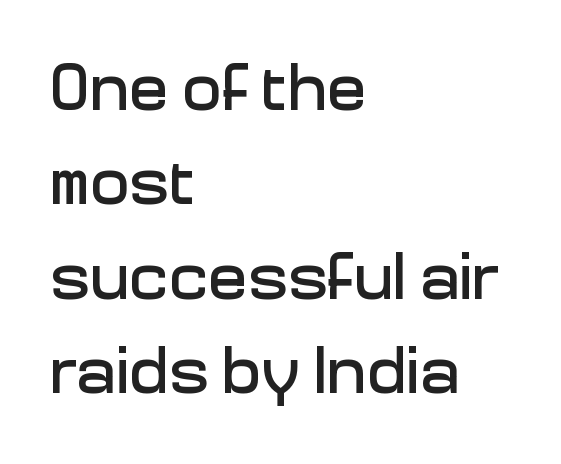
The image shows 66 px sans-serif type, upright; set left-aligned, normal line spacing (1.43x), normal letter spacing, not underlined; low stroke contrast and a medium x-height.
